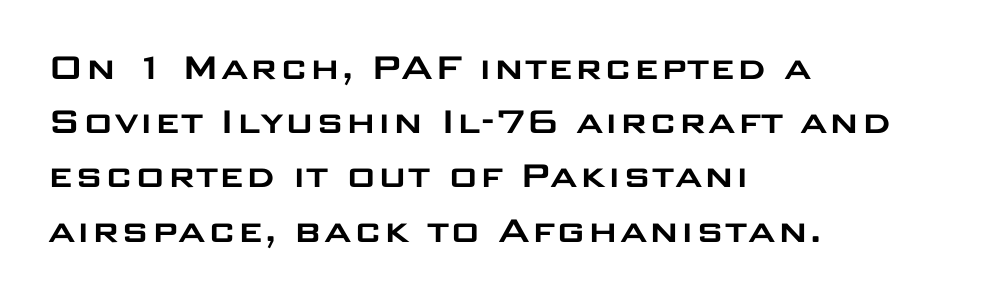
{"serif": "no", "italic": "no", "width": "wide", "stroke_contrast": "low", "x_height": "large", "monospaced": "no", "underline": "no", "align": "left", "line_spacing": "normal", "line_spacing_ratio": 1.29, "letter_spacing": "normal", "letter_spacing_em": 0.0, "glyph_px": 42}
